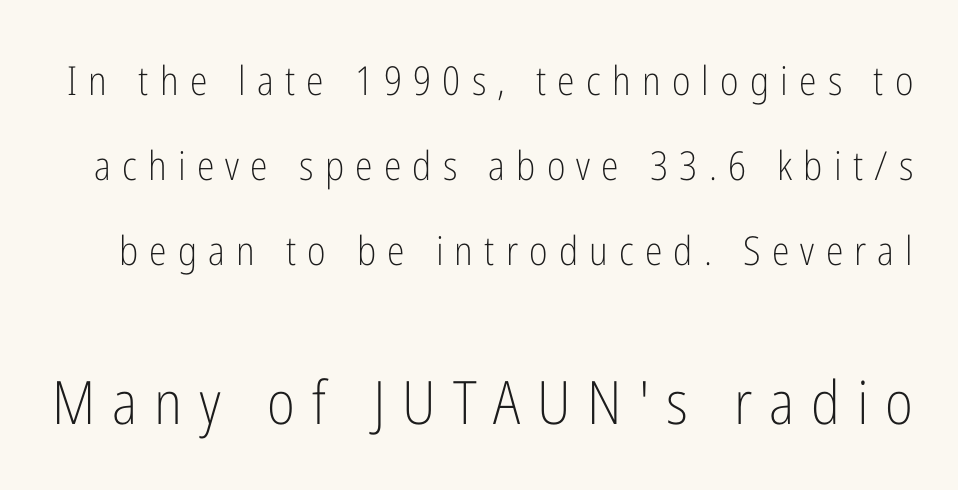
The image shows 60 px light, condensed sans-serif type, upright; set loose line spacing (2.13x), unusually wide letter spacing (+0.28 em), not underlined; the second (bottom) block is 1.5x larger; low stroke contrast and a medium x-height.
